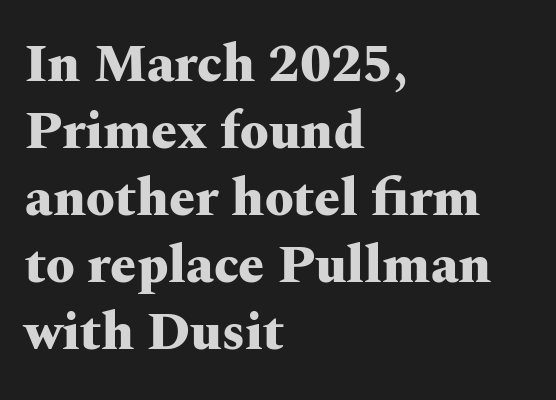
It's the straight-up-and-down kind of type. The face used here has the dense, thick strokes of a bold. Letters rest on an invisible, unmarked baseline. Caption: multi-line text, flush left, ragged right. Character widths vary here, with narrow letters taking less room than wide ones.
